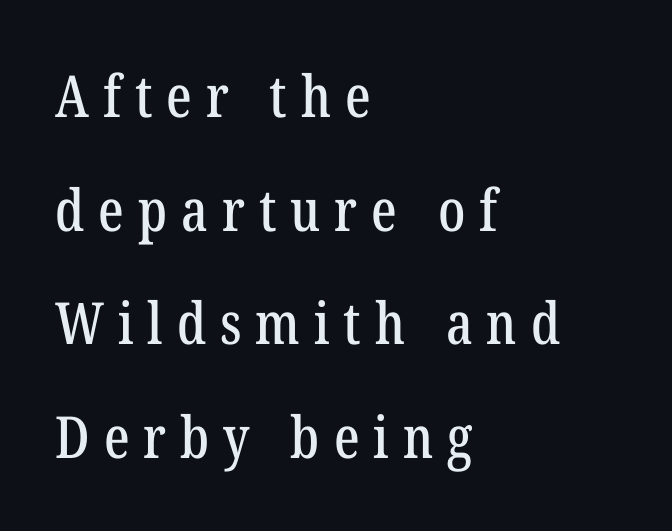
The line texture is sparse and dotted thanks to wide tracking. Every character sits straight up, as roman type does. Varying glyph widths throughout — classic text-font behaviour. Little horizontal feet cap the strokes, marking this as serif type. The strip under each line holds only bare page.
